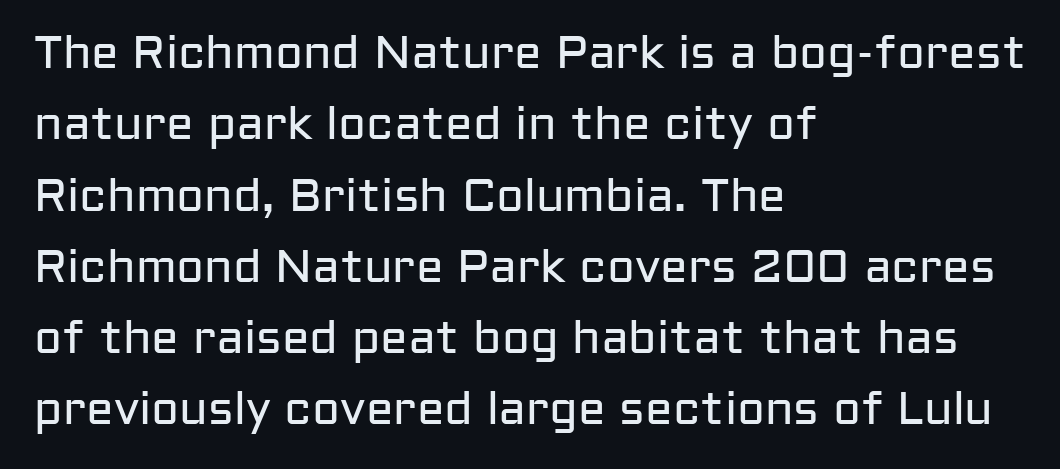
The image shows 46 px regular-weight sans-serif type, upright; set left-aligned, normal line spacing (1.55x), normal letter spacing, not underlined; low stroke contrast and a medium x-height.
